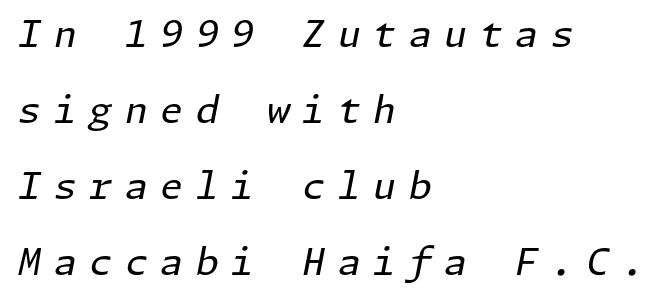
The type is letterspaced generously, with wide tracking. Quick note: underline off. The letters are slanted; this is an italic face. Typeset ragged right — the left edge is the straight one. No heavy texture on the line: the type isn't bold.
